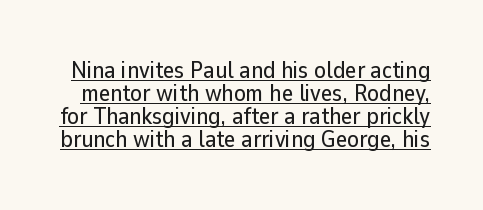
Q: Is the text italic (slanted)? A: No, it is upright.
Q: Is the text underlined? A: Yes.
Q: Is the spacing between letters normal or unusually wide? A: Normal.
Q: Is the spacing between lines tight, normal or loose? A: Tight.
